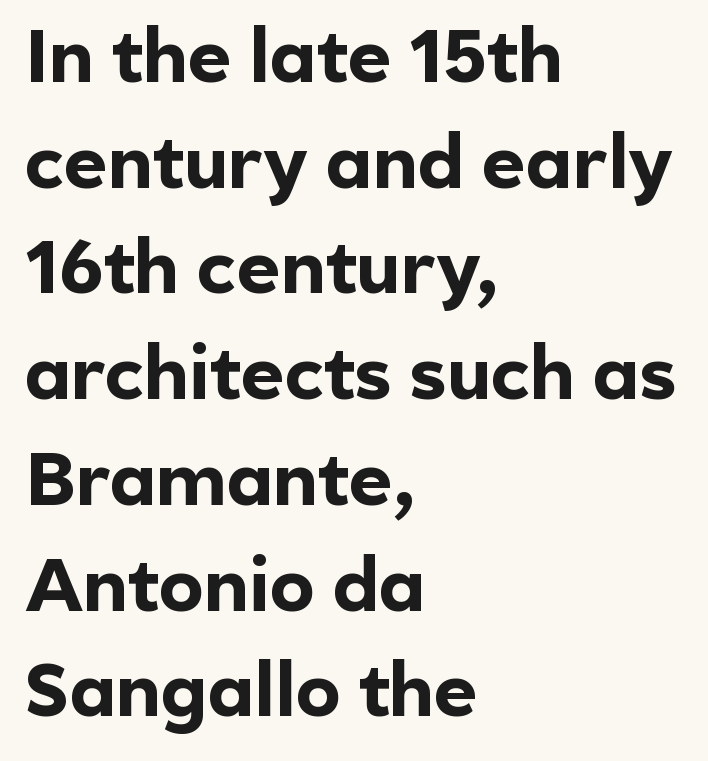
Posture: vertical. Strong, thick strokes mark this as bold type. What's the leading like? Ordinary, nothing unusual. The paragraph has a hard left edge and a soft right edge.
